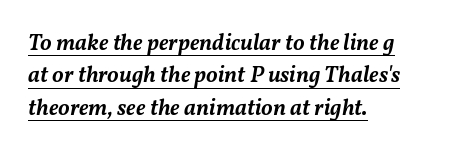
The image shows 23 px text type, italic (leaning right); set left-aligned, normal line spacing (1.41x), normal letter spacing, underlined.
